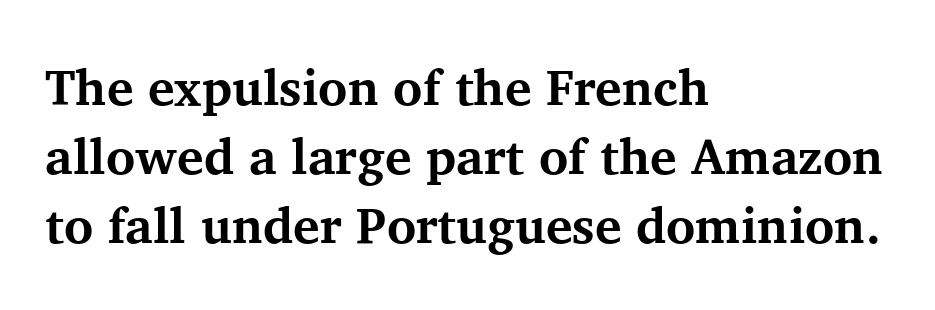
Q: Is the text bold? A: Yes.
Q: Is the text italic (slanted)? A: No, it is upright.
Q: Is the typeface a serif or a sans-serif typeface? A: Serif.
Q: Is the text underlined? A: No.
Q: How is the paragraph aligned? A: Left-aligned.
Q: Is the spacing between letters normal or unusually wide? A: Normal.
Q: Is the spacing between lines tight, normal or loose? A: Normal.
Q: Width (condensed, normal, or wide)? A: Normal.
Q: Stroke contrast? A: Medium.
Q: x-height? A: Medium.
Q: Monospaced? A: No.
